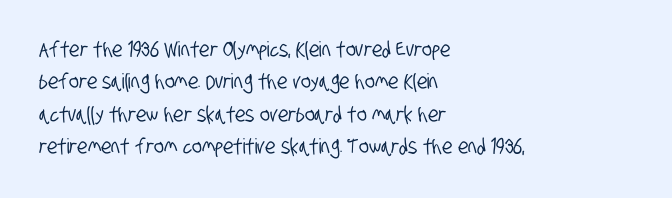
Q: Is the text underlined? A: No.
Q: How is the paragraph aligned? A: Left-aligned.
Q: Is the spacing between letters normal or unusually wide? A: Normal.
Q: Is the spacing between lines tight, normal or loose? A: Normal.
